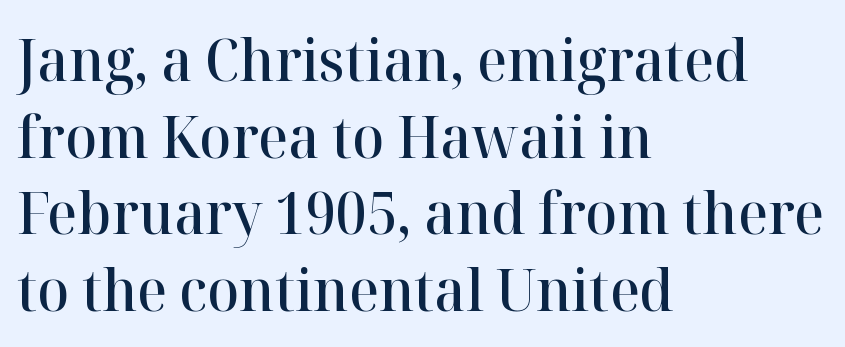
Q: Is the text bold? A: Semi-bold.
Q: Is the text italic (slanted)? A: No, it is upright.
Q: Is the typeface a serif or a sans-serif typeface? A: Serif.
Q: Is the text underlined? A: No.
Q: How is the paragraph aligned? A: Left-aligned.
Q: Is the spacing between letters normal or unusually wide? A: Normal.
Q: Is the spacing between lines tight, normal or loose? A: Normal.
Q: Width (condensed, normal, or wide)? A: Normal.
Q: Stroke contrast? A: High.
Q: x-height? A: Medium.
Q: Monospaced? A: No.
